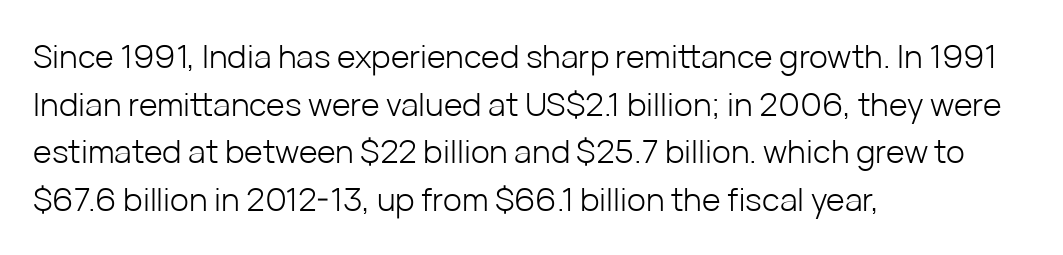
{"serif": "no", "italic": "no", "bold": "no", "weight": "light", "width": "normal", "stroke_contrast": "low", "x_height": "medium", "monospaced": "no", "underline": "no", "align": "left", "line_spacing": "normal", "line_spacing_ratio": 1.49, "letter_spacing": "normal", "letter_spacing_em": 0.0, "glyph_px": 32}
